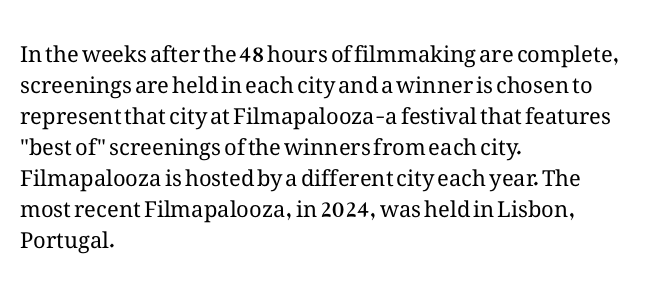
The words here are not underlined. Default kerning and tracking; the words read as compact shapes. The paragraph shown leans on its left margin. Posture: straight, roman, zero tilt. Vertical stems look standard width or narrower in stroke. Vertical spacing — default.
